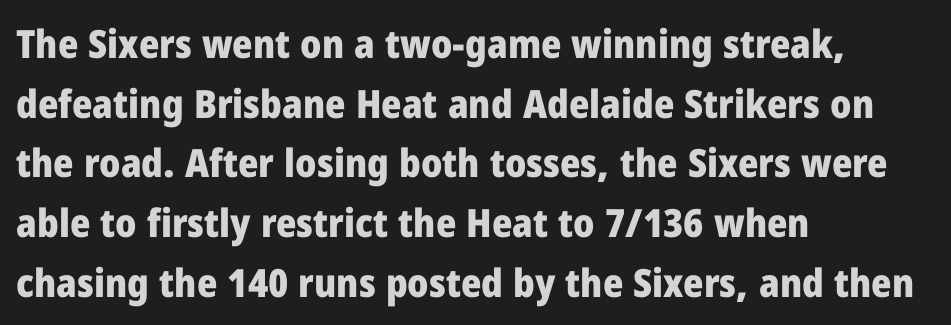
The image shows 39 px heavy sans-serif type, upright; set left-aligned, normal line spacing (1.53x), normal letter spacing, not underlined; low stroke contrast and a medium x-height.
